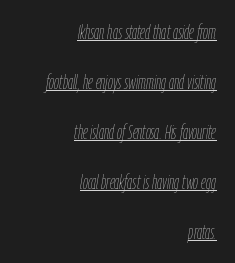
{"italic": "yes", "lean": "right", "slant_degrees": 9, "bold": "no", "underline": "yes", "align": "right", "line_spacing": "loose", "line_spacing_ratio": 2.5, "letter_spacing": "normal", "letter_spacing_em": 0.0, "glyph_px": 20}
